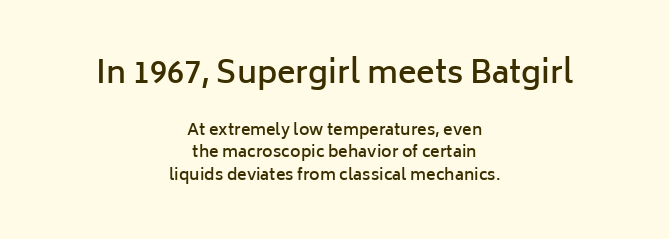
The image shows 31 px semibold sans-serif type, upright; set centered, normal line spacing (1.41x), normal letter spacing, not underlined; the first (top) block is 1.94x larger; low stroke contrast and a medium x-height.
